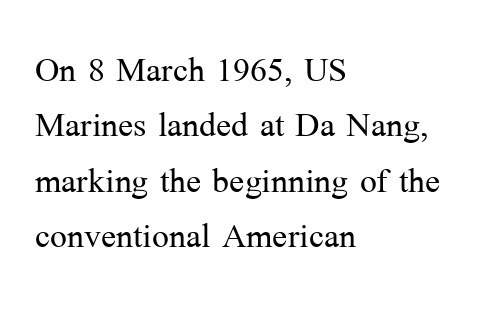
{"serif": "yes", "italic": "no", "bold": "no", "weight": "light", "width": "normal", "stroke_contrast": "medium", "x_height": "medium", "monospaced": "no", "underline": "no", "align": "left", "line_spacing_ratio": 1.23, "letter_spacing": "normal", "letter_spacing_em": 0.0, "glyph_px": 45}
